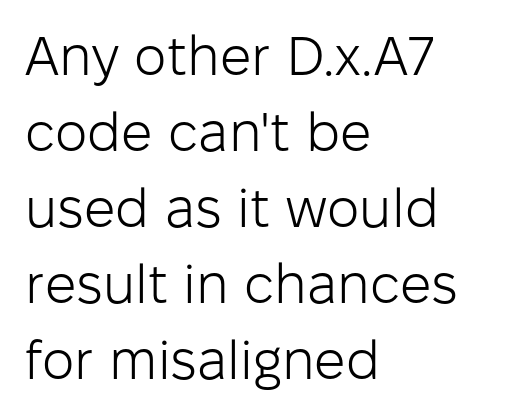
The image shows 55 px light sans-serif type, upright; set left-aligned, normal line spacing (1.38x), normal letter spacing, not underlined; low stroke contrast and a medium x-height.
